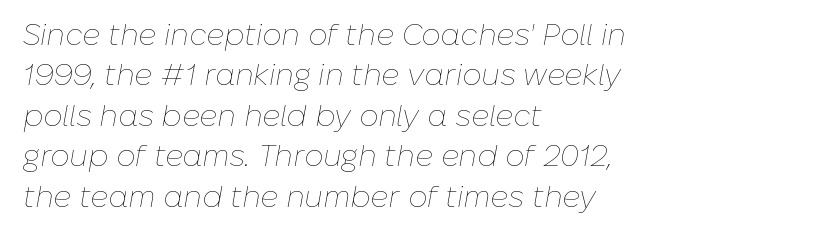
Q: Is the text bold? A: No.
Q: Is the text italic (slanted)? A: Yes, it leans right by about 10 degrees.
Q: Is the text underlined? A: No.
Q: How is the paragraph aligned? A: Left-aligned.
Q: Is the spacing between letters normal or unusually wide? A: Normal.
Q: Is the spacing between lines tight, normal or loose? A: Normal.
Q: Width (condensed, normal, or wide)? A: Normal.
Q: Stroke contrast? A: Low.
Q: x-height? A: Medium.
Q: Monospaced? A: No.
